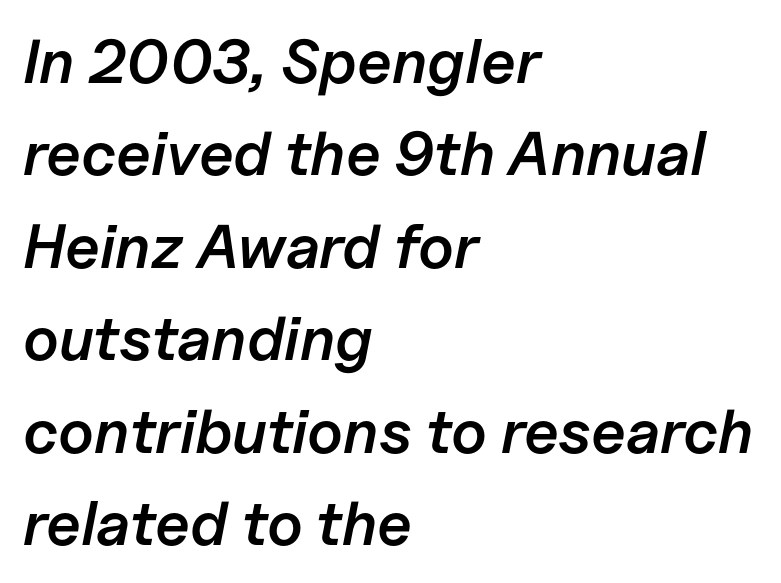
A bare baseline throughout the passage. The axis of the letterforms is tilted away from vertical. Note the varied advance widths — an 'i' is clearly narrower than an 'm'. Its strokes are somewhat broadened, the hallmark of semibold type.
